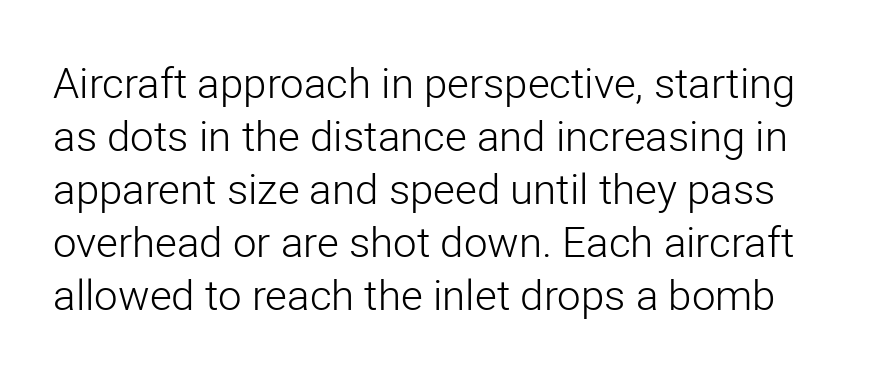
Tall strokes in this sample are plumb rather than angled. Each letter keeps its own natural width here, so spacing adapts to shape. These lines are composed in type without serifs. Stems here are at most as thick as an everyday book face.
